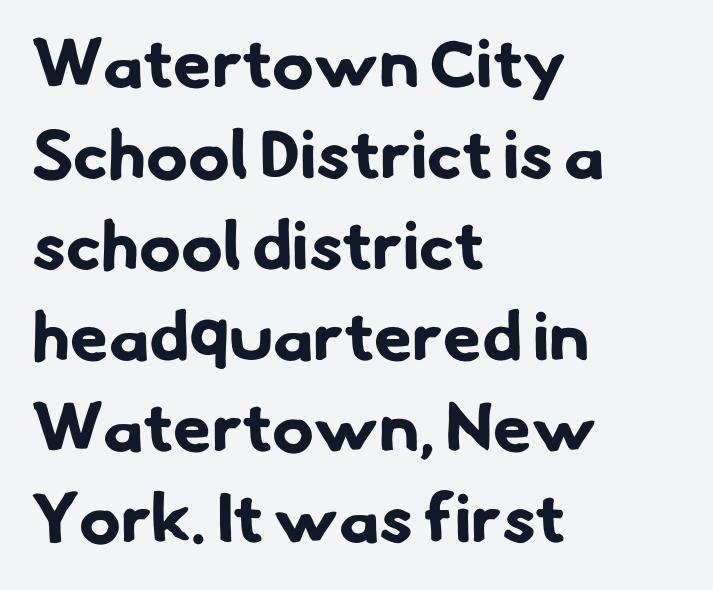
Regarding serifs, this sample does without them. A typesetter would call this zero additional tracking. Short and long lines alike share a common starting point at left. A typesetter would call this leading conventional body-copy spacing. Notice how thick the strokes are: this is what a full bold looks like.
